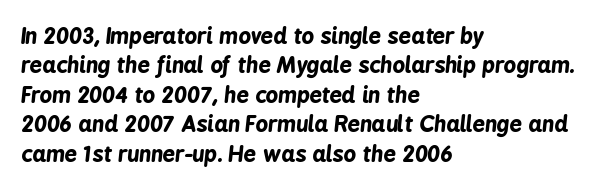
Q: Is the text bold? A: Yes.
Q: Is the text italic (slanted)? A: Yes, it leans right by about 6 degrees.
Q: Is the text underlined? A: No.
Q: How is the paragraph aligned? A: Left-aligned.
Q: Is the spacing between letters normal or unusually wide? A: Normal.
Q: Is the spacing between lines tight, normal or loose? A: Normal.
